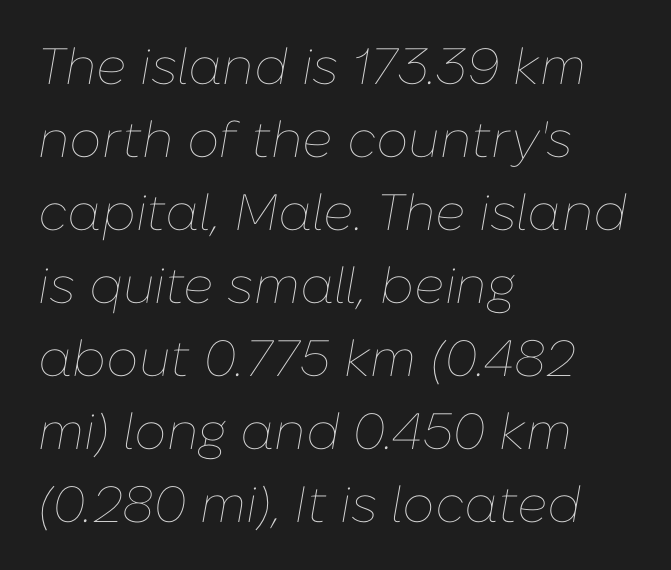
You can tell it's italic because the verticals aren't actually vertical. Is this a fixed-width face? No — the glyphs have proportional, varying widths. These lines are set flush left with a ragged right edge. Stems and bowls with no extra thickness — not bold. The horizontal fit of the characters is conventional and even.
